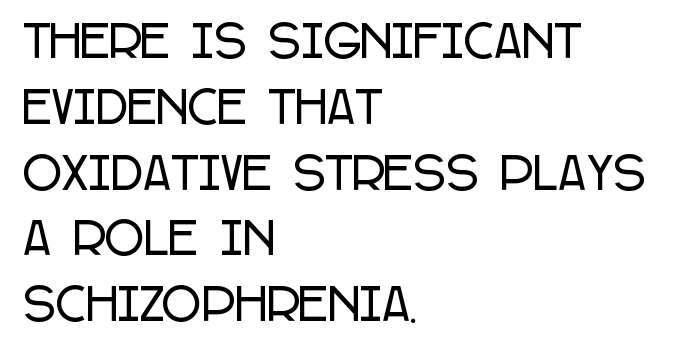
Q: Is the text italic (slanted)? A: No, it is upright.
Q: Is the typeface a serif or a sans-serif typeface? A: Sans-serif.
Q: Is the text underlined? A: No.
Q: How is the paragraph aligned? A: Left-aligned.
Q: Is the spacing between letters normal or unusually wide? A: Normal.
Q: Is the spacing between lines tight, normal or loose? A: Normal.
Q: Width (condensed, normal, or wide)? A: Condensed.
Q: Stroke contrast? A: Low.
Q: x-height? A: Large.
Q: Monospaced? A: No.
